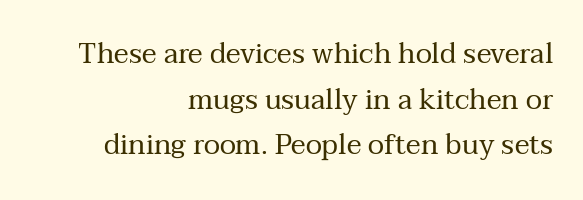
Q: Is the text bold? A: No.
Q: Is the text italic (slanted)? A: No, it is upright.
Q: Is the typeface a serif or a sans-serif typeface? A: Serif.
Q: Is the text underlined? A: No.
Q: How is the paragraph aligned? A: Right-aligned.
Q: Is the spacing between letters normal or unusually wide? A: Normal.
Q: Is the spacing between lines tight, normal or loose? A: Normal.
Q: Width (condensed, normal, or wide)? A: Normal.
Q: Stroke contrast? A: Medium.
Q: x-height? A: Medium.
Q: Monospaced? A: No.
